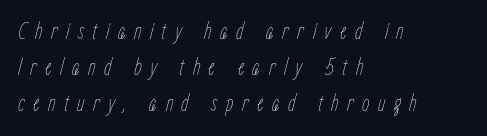
Would a proofreader flag this as italicized? Yes. The space beneath each line is pristine and unruled. The weight tops out at a normal text grade. If you drew a ruler down the left edge, every line would touch it.
